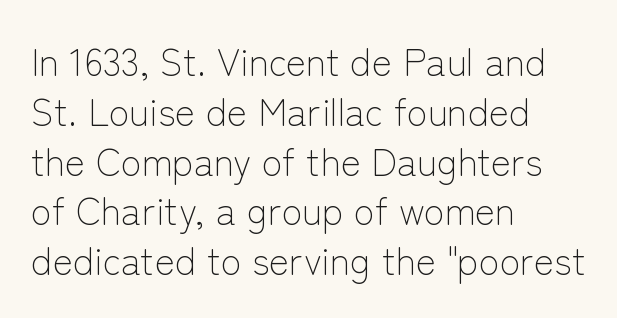
The image shows 38 px light sans-serif type, upright; set left-aligned, normal line spacing (1.31x), normal letter spacing, not underlined; low stroke contrast and a medium x-height.
